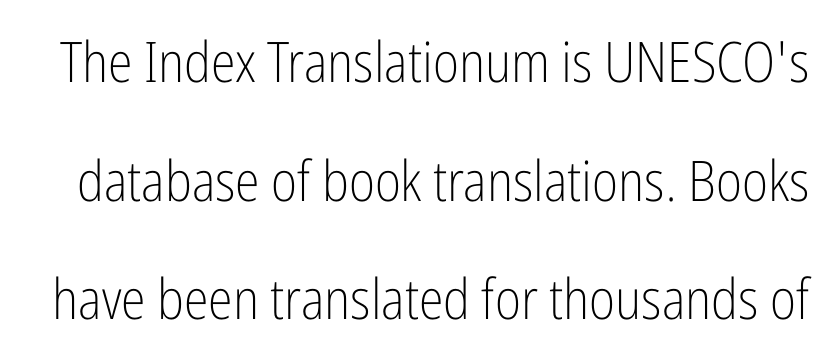
The image shows 56 px light, condensed sans-serif type, upright; set loose line spacing (2.12x), normal letter spacing, not underlined; low stroke contrast and a medium x-height.
